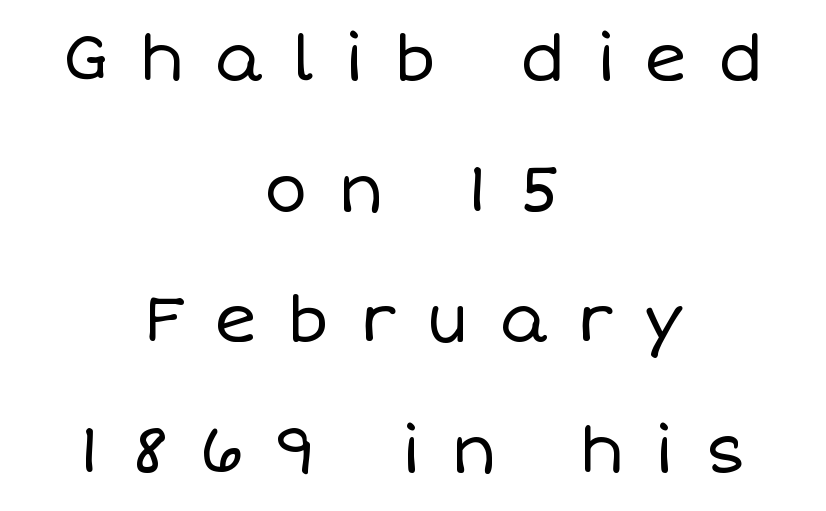
{"italic": "no", "bold": "no", "weight": "regular", "width": "normal", "stroke_contrast": "low", "x_height": "large", "monospaced": "no", "underline": "no", "align": "center", "line_spacing": "loose", "line_spacing_ratio": 2.01, "letter_spacing": "wide", "letter_spacing_em": 0.46, "glyph_px": 65}
